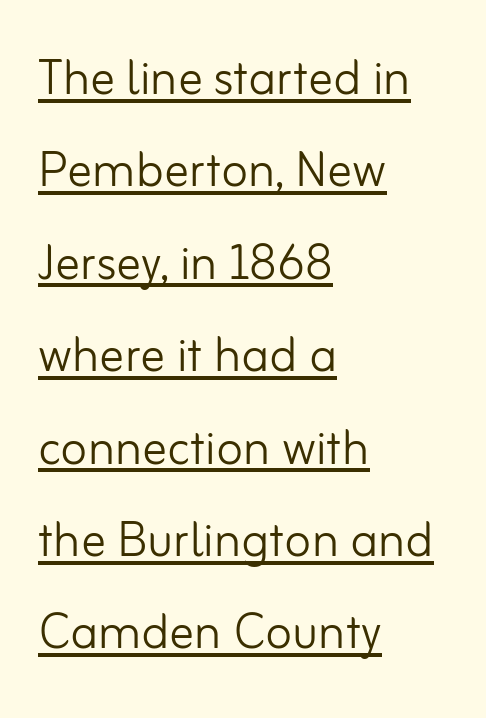
The image shows 62 px light sans-serif type, upright; set left-aligned, normal line spacing (1.49x), normal letter spacing, underlined; low stroke contrast and a small x-height.
